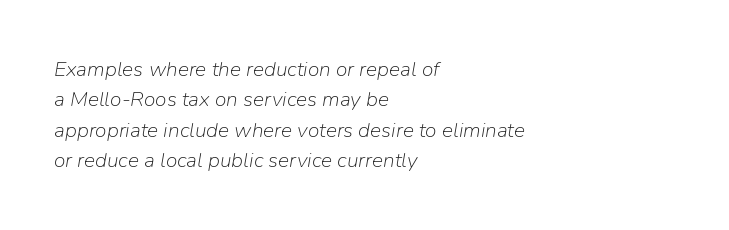
{"italic": "yes", "lean": "right", "slant_degrees": 9, "bold": "no", "underline": "no", "align": "left", "line_spacing": "normal", "line_spacing_ratio": 1.45, "letter_spacing": "normal", "letter_spacing_em": 0.0, "glyph_px": 21}
